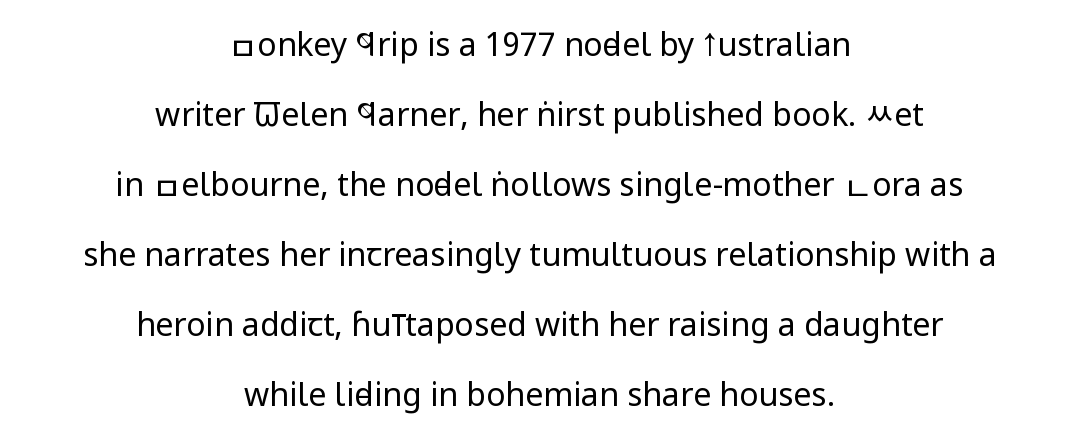
Just letters on the line, the space beneath them empty. Vertical stems look standard width or narrower in stroke. Layout note: lines centered. Short note: letters normally spaced.
